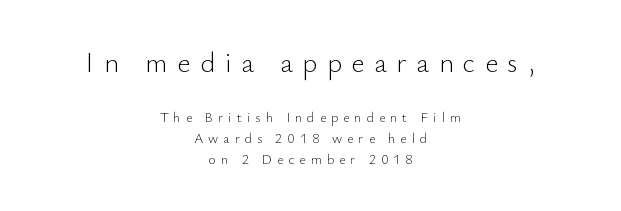
Size contrast runs from large at the top to small at the bottom. Check where the strokes stop: nothing finishes them off — pure sans. Think of a printed novel: that variable character pitch is what you see here. A student would call this center alignment; a typographer would say set centered. Bare-footed words on every line. Display-style spreading of the glyphs; the letterfit is very open.
